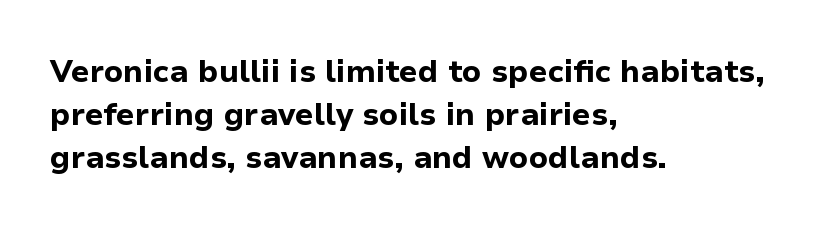
In terms of letterspacing, this is plain default setting. The rendering uses natural spacing where letterforms have individual widths. This sample uses a sans-serif face. No word sits above an underline. This is the regular roman posture of the typeface. All the whitespace from short lines collects on the right.
